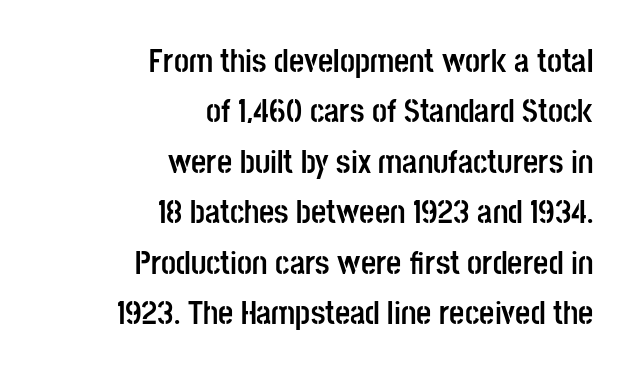
The passage shown is emphatically bold. Any mark beneath the type? The region is blank. Regular leading. These lines keep a tight, regular rhythm from letter to letter. The letters stand straight up with perfectly vertical stems.
